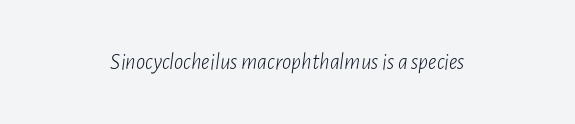
Q: Is the text bold? A: No.
Q: Is the text italic (slanted)? A: Yes, it leans right by about 7 degrees.
Q: Is the text underlined? A: No.
Q: How is the paragraph aligned? A: Centered.
Q: Is the spacing between letters normal or unusually wide? A: Normal.
